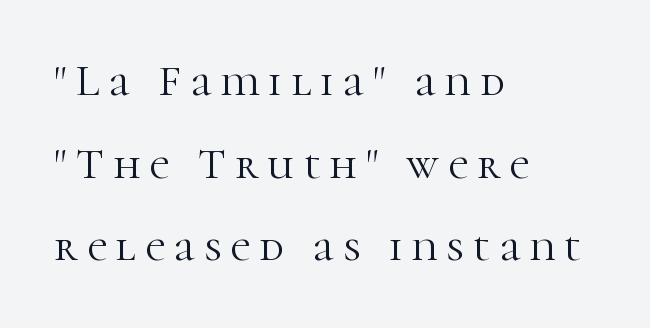
Is this a fixed-width face? No — the glyphs have proportional, varying widths. A light-to-regular cut is what we see here. Unmarked baselines from the first word to the last. Leftover space on each line is placed entirely after the last word. Notice how the stems are strictly vertical — no italics here.
